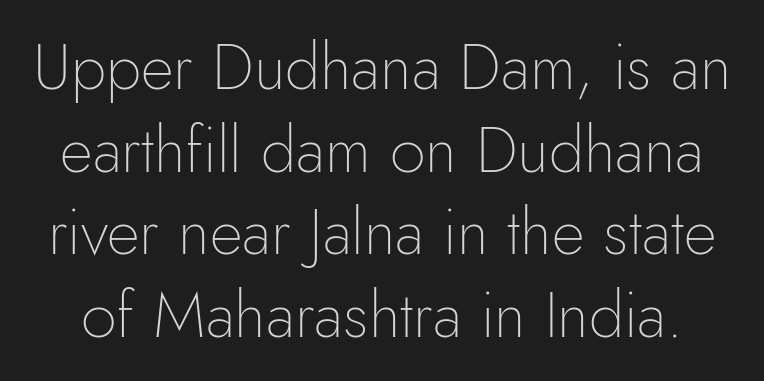
{"serif": "no", "italic": "no", "bold": "no", "weight": "thin", "width": "normal", "stroke_contrast": "low", "x_height": "small", "monospaced": "no", "underline": "no", "line_spacing": "normal", "line_spacing_ratio": 1.29, "letter_spacing": "normal", "letter_spacing_em": 0.0, "glyph_px": 64}
